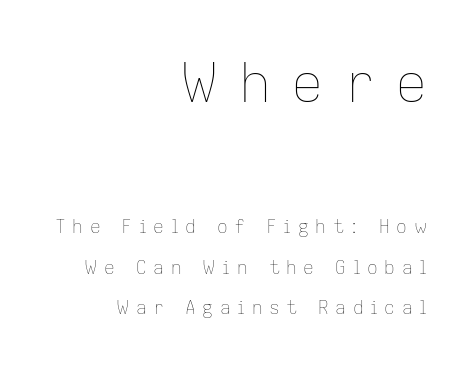
{"italic": "no", "bold": "no", "weight": "thin", "width": "normal", "stroke_contrast": "low", "x_height": "medium", "monospaced": "no", "underline": "no", "align": "right", "line_spacing": "loose", "line_spacing_ratio": 2.27, "letter_spacing": "wide", "letter_spacing_em": 0.36, "larger_block": "first", "size_ratio": 3.0, "glyph_px": 54}
